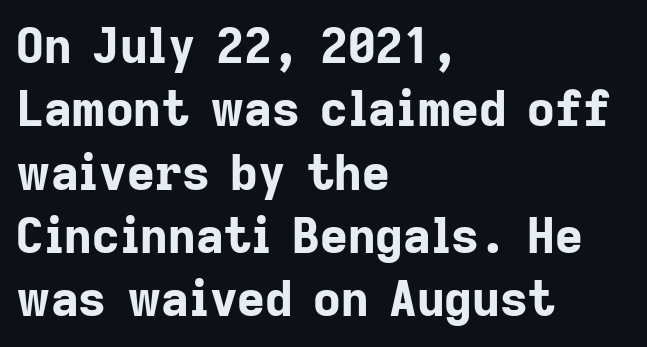
{"serif": "no", "italic": "no", "bold": "yes", "weight": "bold", "width": "normal", "stroke_contrast": "low", "x_height": "medium", "monospaced": "no", "underline": "no", "align": "left", "line_spacing": "normal", "line_spacing_ratio": 1.32, "letter_spacing": "normal", "letter_spacing_em": 0.0, "glyph_px": 48}
